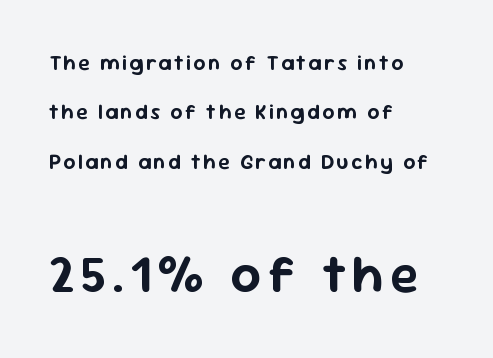
You could not count columns in this text — the font is proportionally spaced. In this sample the second text group is rendered at the bigger scale. No italicization has been applied; the sample stays upright. No word sits above an underline.
